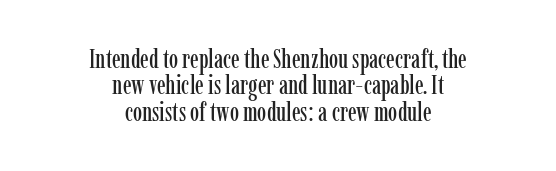
{"italic": "no", "underline": "no", "align": "center", "line_spacing": "tight", "line_spacing_ratio": 1.01, "letter_spacing": "normal", "letter_spacing_em": 0.0, "glyph_px": 26}
